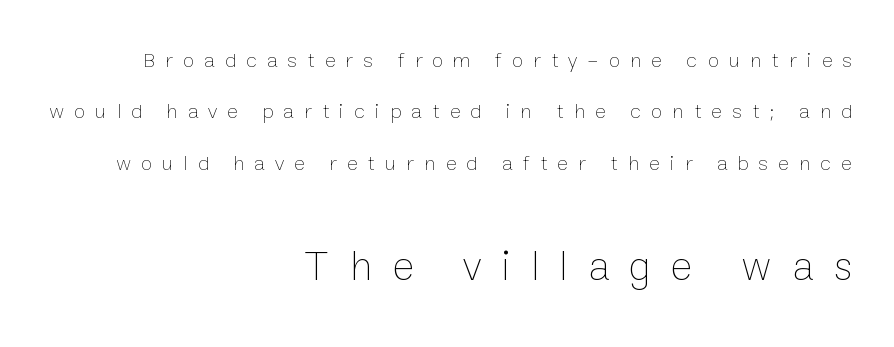
The image shows 42 px thin type, upright; set right-aligned, loose line spacing (2.45x), unusually wide letter spacing (+0.48 em), not underlined; the second (bottom) block is 2.0x larger; low stroke contrast and a medium x-height.
